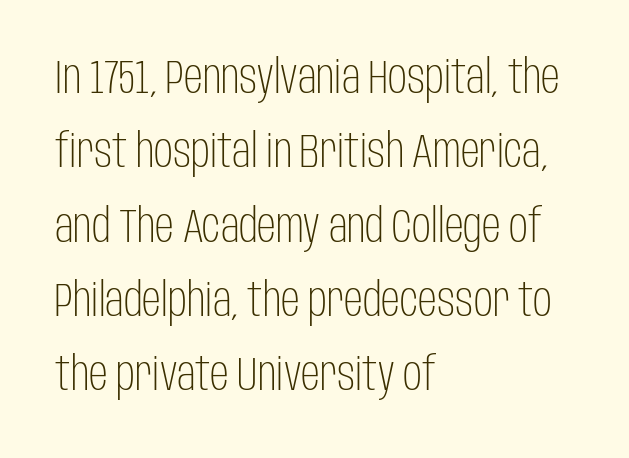
{"serif": "no", "italic": "no", "bold": "no", "weight": "light", "width": "condensed", "stroke_contrast": "low", "x_height": "large", "monospaced": "no", "underline": "no", "align": "left", "line_spacing": "normal", "line_spacing_ratio": 1.58, "letter_spacing": "normal", "letter_spacing_em": 0.0, "glyph_px": 47}
